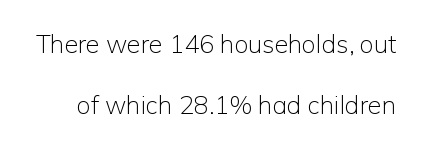
Q: Is the text bold? A: No.
Q: Is the text italic (slanted)? A: No, it is upright.
Q: Is the text underlined? A: No.
Q: Is the spacing between letters normal or unusually wide? A: Normal.
Q: Is the spacing between lines tight, normal or loose? A: Loose.
